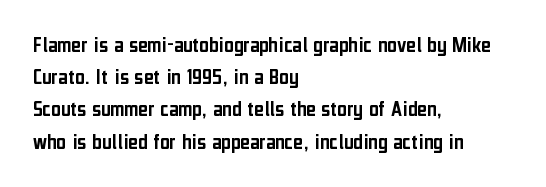
Q: Is the text italic (slanted)? A: No, it is upright.
Q: Is the text underlined? A: No.
Q: How is the paragraph aligned? A: Left-aligned.
Q: Is the spacing between letters normal or unusually wide? A: Normal.
Q: Is the spacing between lines tight, normal or loose? A: Normal.
